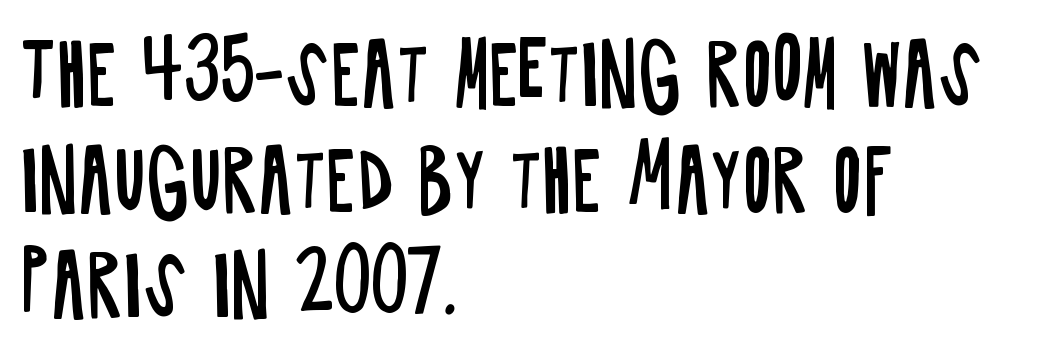
The image shows 80 px regular-weight, condensed sans-serif type, upright; set left-aligned, normal line spacing (1.32x), normal letter spacing, not underlined; low stroke contrast and a large x-height.
